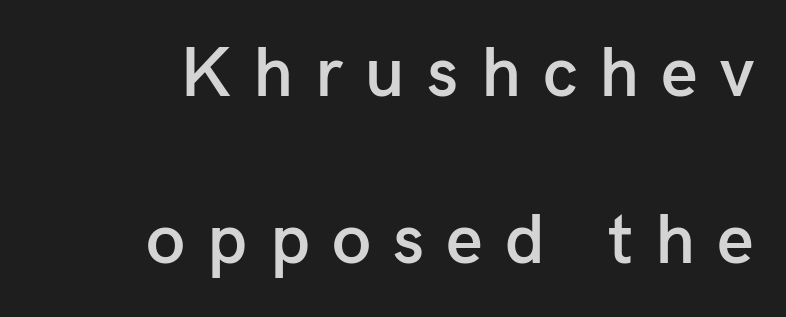
Q: Is the text bold? A: Semi-bold.
Q: Is the text italic (slanted)? A: No, it is upright.
Q: Is the typeface a serif or a sans-serif typeface? A: Sans-serif.
Q: Is the text underlined? A: No.
Q: How is the paragraph aligned? A: Right-aligned.
Q: Is the spacing between letters normal or unusually wide? A: Unusually wide.
Q: Is the spacing between lines tight, normal or loose? A: Loose.
Q: Width (condensed, normal, or wide)? A: Normal.
Q: Stroke contrast? A: Low.
Q: x-height? A: Medium.
Q: Monospaced? A: No.
